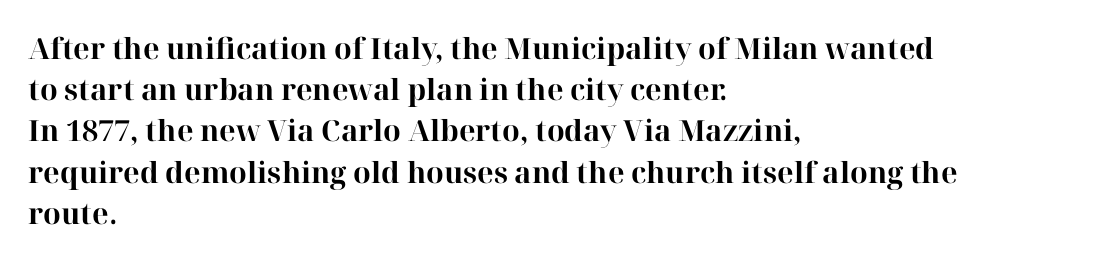
Q: Is the text bold? A: Yes.
Q: Is the text italic (slanted)? A: No, it is upright.
Q: Is the typeface a serif or a sans-serif typeface? A: Serif.
Q: Is the text underlined? A: No.
Q: How is the paragraph aligned? A: Left-aligned.
Q: Is the spacing between letters normal or unusually wide? A: Normal.
Q: Is the spacing between lines tight, normal or loose? A: Normal.
Q: Width (condensed, normal, or wide)? A: Normal.
Q: Stroke contrast? A: High.
Q: x-height? A: Medium.
Q: Monospaced? A: No.
